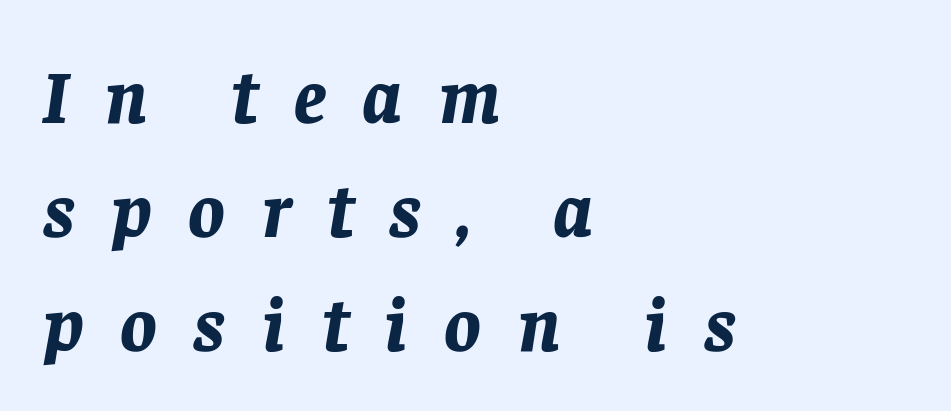
A typesetter would call this proportional, since set widths differ per character. Set as a true bold cut, around the 700 mark. A clean baseline with only descenders dipping below it. The face used here has a pronounced slope to its letters. Someone cranked the tracking dial way up on this one.
